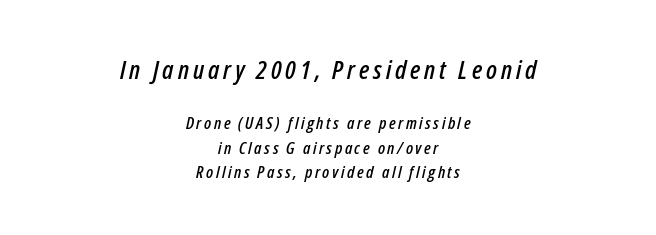
The image shows 26 px text type, italic (leaning right); set centered, normal line spacing (1.46x), not underlined; the first (top) block is 1.53x larger.
